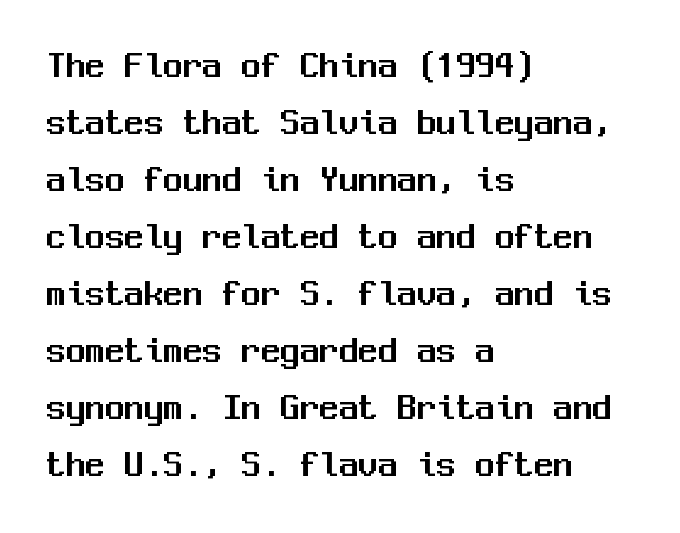
Q: Is the text italic (slanted)? A: No, it is upright.
Q: Is the typeface a serif or a sans-serif typeface? A: Sans-serif.
Q: Is the text underlined? A: No.
Q: How is the paragraph aligned? A: Left-aligned.
Q: Is the spacing between letters normal or unusually wide? A: Normal.
Q: Is the spacing between lines tight, normal or loose? A: Normal.
Q: Width (condensed, normal, or wide)? A: Normal.
Q: Stroke contrast? A: Medium.
Q: x-height? A: Medium.
Q: Monospaced? A: Yes.
